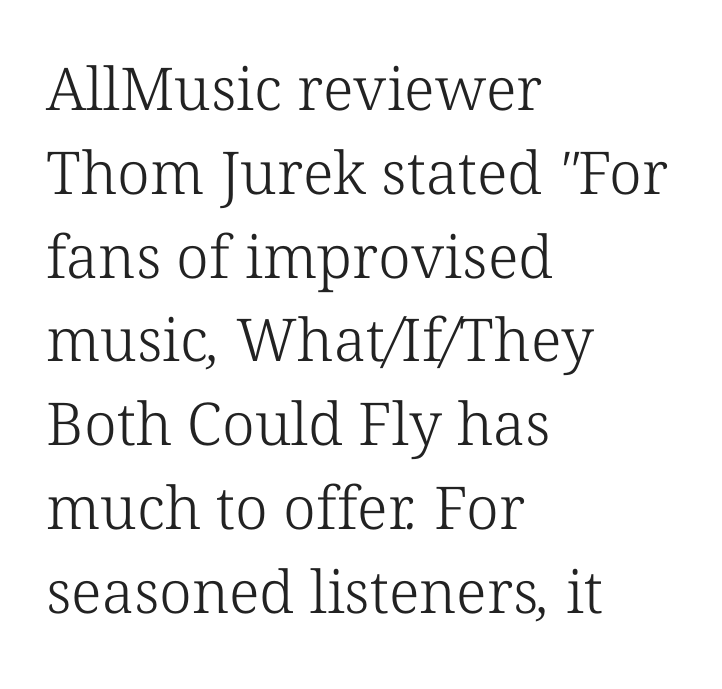
{"serif": "yes", "bold": "no", "weight": "light", "width": "normal", "stroke_contrast": "low", "x_height": "medium", "monospaced": "no", "underline": "no", "align": "left", "line_spacing": "normal", "line_spacing_ratio": 1.42, "letter_spacing": "normal", "letter_spacing_em": 0.0, "glyph_px": 59}
